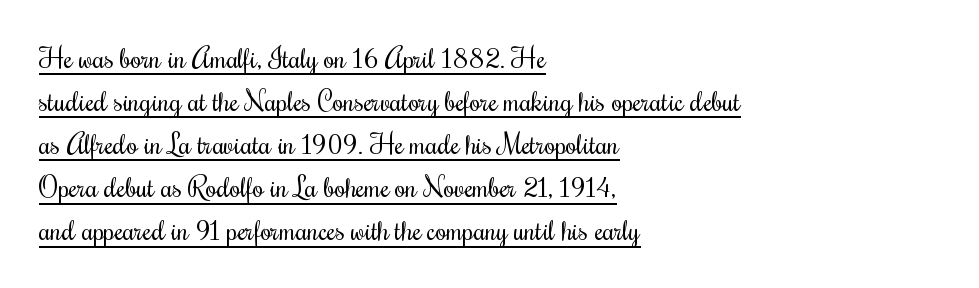
{"serif": "yes", "bold": "no", "weight": "regular", "width": "condensed", "stroke_contrast": "medium", "x_height": "small", "monospaced": "no", "underline": "yes", "align": "left", "line_spacing": "normal", "line_spacing_ratio": 1.54, "letter_spacing": "normal", "letter_spacing_em": 0.0, "glyph_px": 28}
